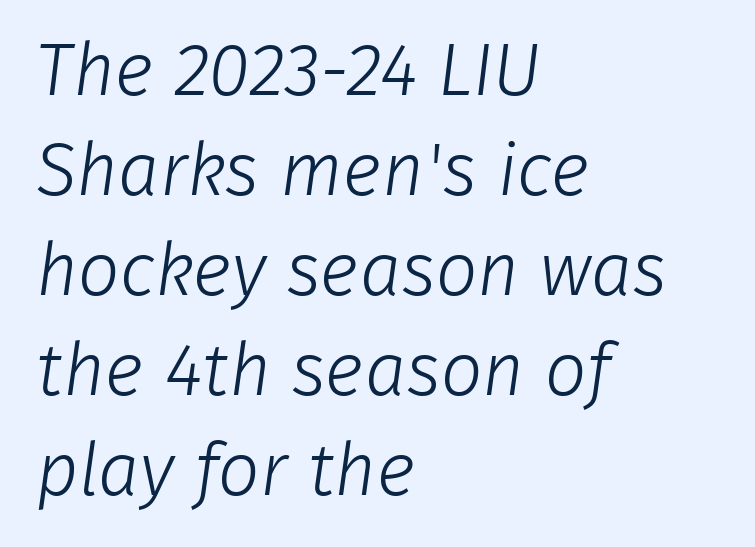
Q: Is the text bold? A: No.
Q: Is the typeface a serif or a sans-serif typeface? A: Sans-serif.
Q: Is the text underlined? A: No.
Q: How is the paragraph aligned? A: Left-aligned.
Q: Is the spacing between letters normal or unusually wide? A: Normal.
Q: Is the spacing between lines tight, normal or loose? A: Normal.
Q: Width (condensed, normal, or wide)? A: Normal.
Q: Stroke contrast? A: Low.
Q: x-height? A: Medium.
Q: Monospaced? A: No.
